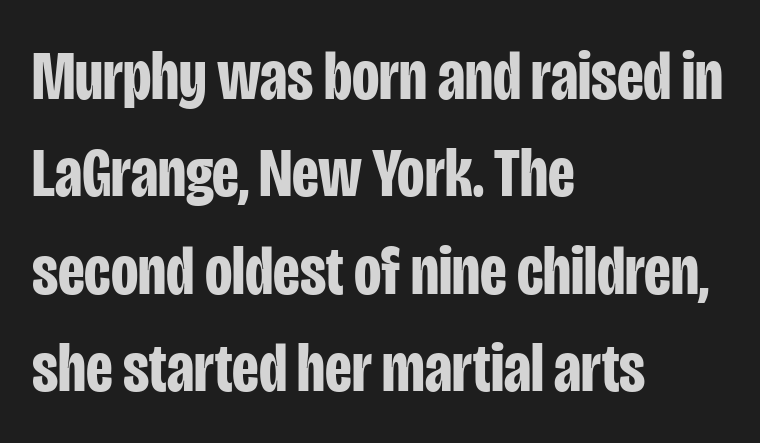
The image shows 71 px bold, condensed sans-serif type, upright; set left-aligned, normal line spacing (1.37x), normal letter spacing, not underlined; low stroke contrast and a large x-height.
